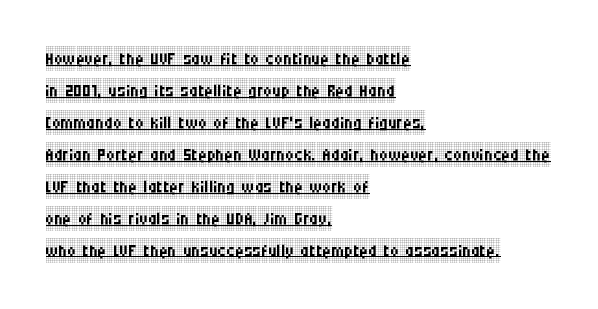
The typesetter has applied underlining to the passage shown. The type is set solid horizontally, with unmodified tracking. Whoever set this chose a conventional vertical rhythm. The strokes carry an ordinary text weight at most. Casual observation: everything's shoved over to the left.
